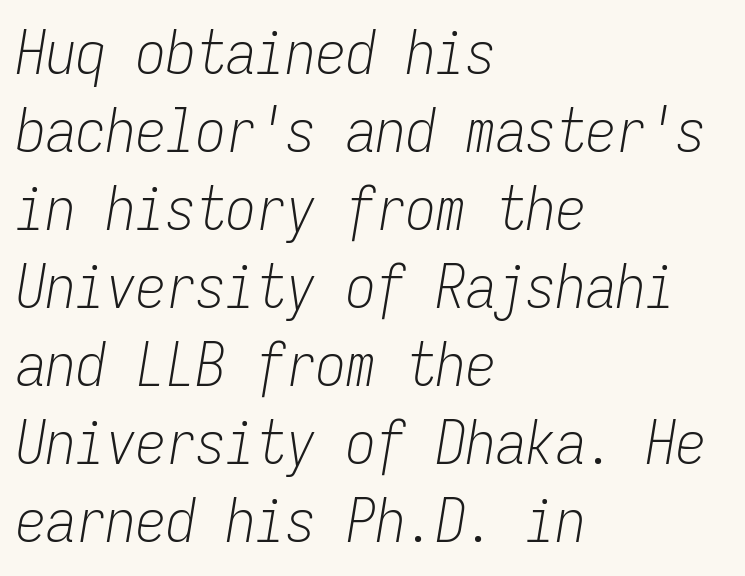
The image shows 60 px light, condensed type, italic (leaning right), monospaced; set left-aligned, normal line spacing (1.3x), normal letter spacing, not underlined; low stroke contrast and a medium x-height.
